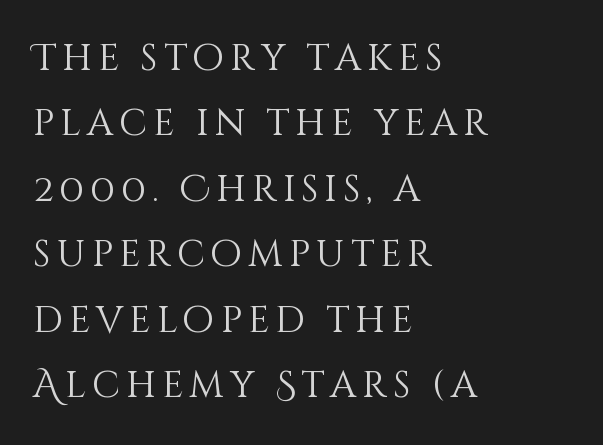
No extra ink here — the face is not bold. Clear beneath every line of the passage. Varying glyph widths throughout — classic text-font behaviour. You can tell it's not italic because the verticals are truly vertical. The rendering anchors every line to the left-hand side.
